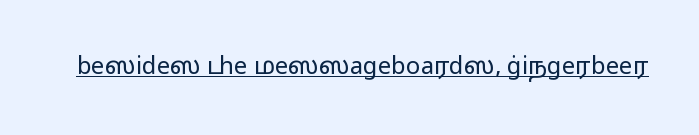
Underlined type. When letters stand straight like this, we call the style roman or upright. The line texture is even and compact thanks to regular tracking. The strokes carry an ordinary text weight at most.
